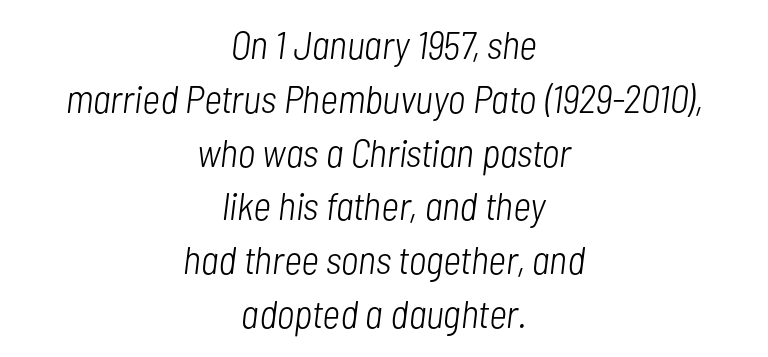
Between one letter and the next there's only the usual sliver of space. The typesetter chose a symmetrical, centered arrangement here. Descenders hang freely into open space. Weight: in the light-to-regular range.
